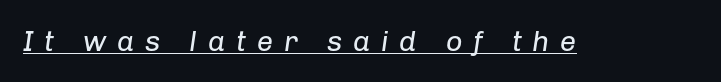
Do the characters align in a grid? No, the font is proportional. Honestly, the letter spacing is so wide it's the main thing you notice. Weight class: somewhere from thin through regular. An italicized treatment has been applied to the whole sample.
